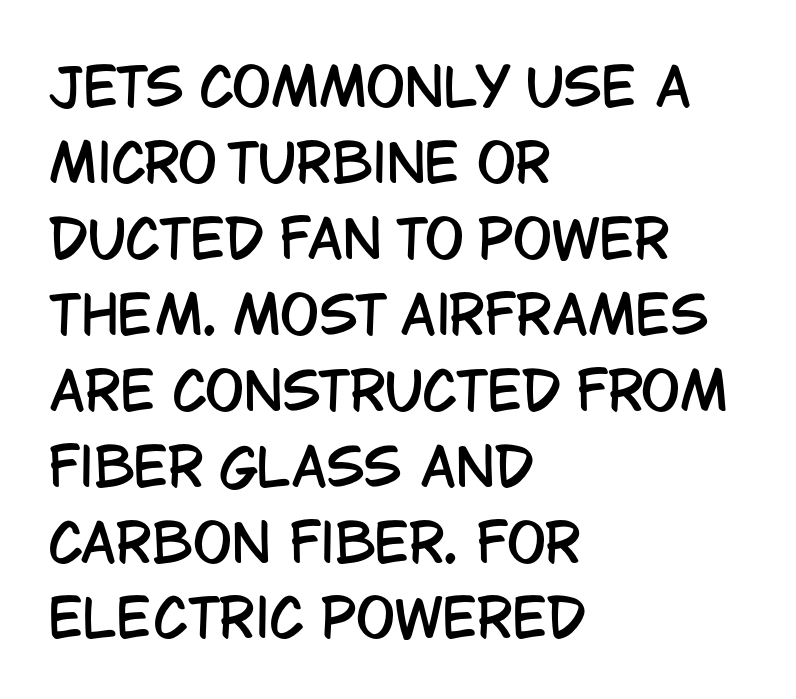
The passage shown is typed in a proportional face where columns would drift. It's the straight-up-and-down kind of type. Has an underline been added? It has not. Caption: standard tracking, unaltered. Horizontally, the lines are justified to the leading edge only.
